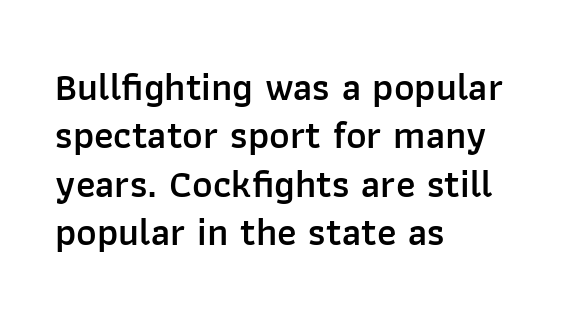
Q: Is the text bold? A: Semi-bold.
Q: Is the text italic (slanted)? A: No, it is upright.
Q: Is the typeface a serif or a sans-serif typeface? A: Sans-serif.
Q: Is the text underlined? A: No.
Q: How is the paragraph aligned? A: Left-aligned.
Q: Is the spacing between letters normal or unusually wide? A: Normal.
Q: Width (condensed, normal, or wide)? A: Normal.
Q: Stroke contrast? A: Low.
Q: x-height? A: Medium.
Q: Monospaced? A: No.
